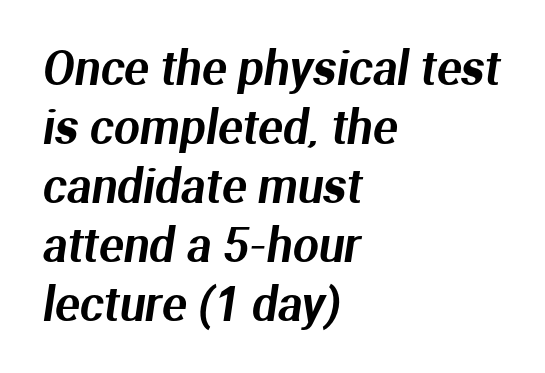
{"serif": "no", "width": "normal", "stroke_contrast": "medium", "x_height": "medium", "monospaced": "no", "underline": "no", "align": "left", "line_spacing": "normal", "line_spacing_ratio": 1.28, "letter_spacing": "normal", "letter_spacing_em": 0.0, "glyph_px": 46}
